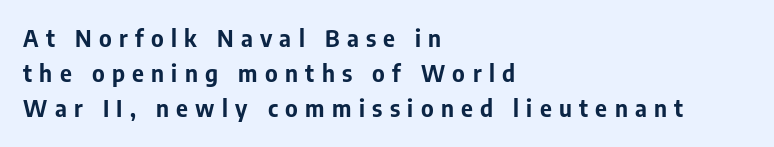
The image shows 23 px bold type, upright; set left-aligned, normal line spacing (1.53x), unusually wide letter spacing (+0.32 em), not underlined.
